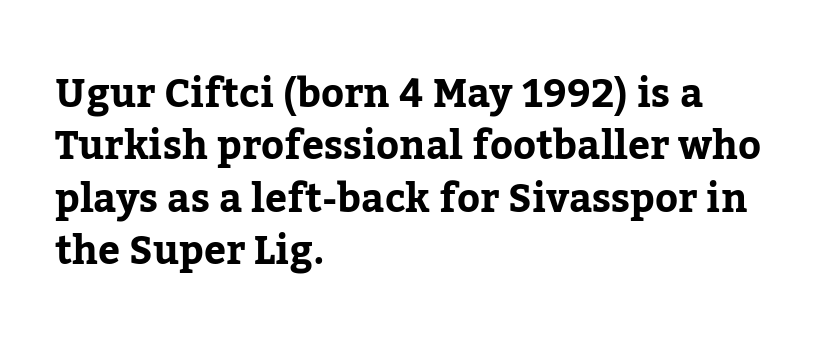
Nobody touched the tracking dial on this one. Clear beneath every line of the passage. Visually the block forms a straight wall on the left and a jagged coastline on the right. Designer's note — italics off, roman on. Proportional: the letters do not fall into vertical columns. In terms of leading, this rendering sits right in the middle.
